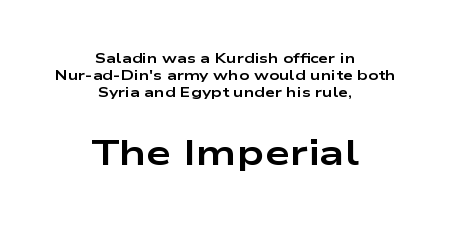
You could not count columns in this text — the font is proportionally spaced. The face used here appears at its bigger size in the lower chunk. The letters sit at their default tracking, neither squeezed nor spread. A roman cut, with each character standing at attention. The glyphs in this specimen are sans serif. Students, this is bold: see how much ink each stroke carries.
